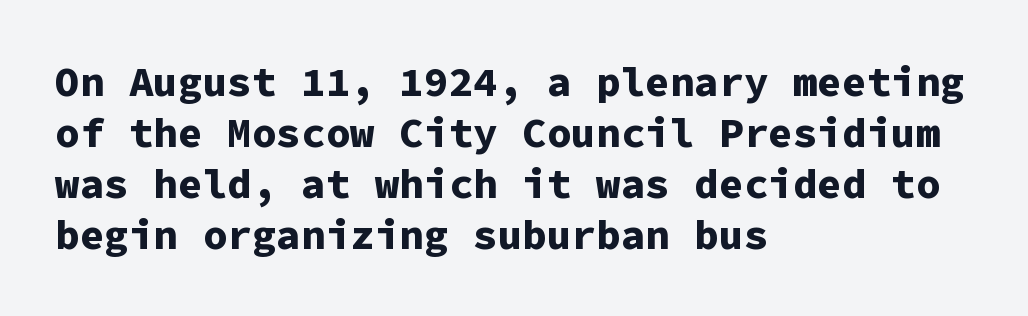
Q: Is the text bold? A: Yes.
Q: Is the text italic (slanted)? A: No, it is upright.
Q: Is the typeface a serif or a sans-serif typeface? A: Sans-serif.
Q: Is the text underlined? A: No.
Q: How is the paragraph aligned? A: Left-aligned.
Q: Is the spacing between letters normal or unusually wide? A: Normal.
Q: Width (condensed, normal, or wide)? A: Normal.
Q: Stroke contrast? A: Low.
Q: x-height? A: Medium.
Q: Monospaced? A: Yes.
